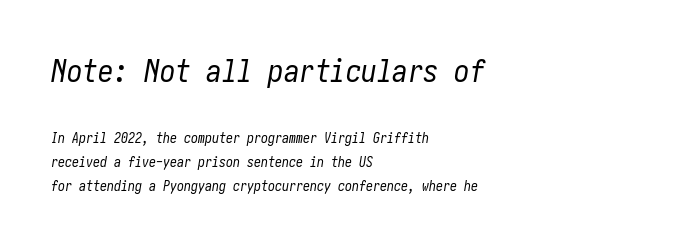
The strip under each line holds only bare page. The glyphs look as if they've been sheared to an angle. Is this a heavy cut? Hardly; it is regular or lighter. Whoever set this made the first block the dominant, larger element. A student would call this left alignment; a typographer would say flush left, rag right. This rendering leaves character spacing at its baseline value.
